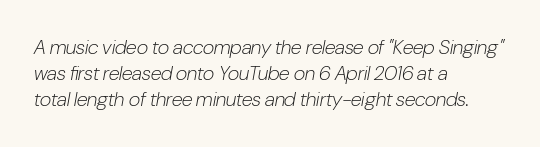
{"italic": "yes", "lean": "right", "slant_degrees": 10, "bold": "no", "underline": "no", "align": "left", "line_spacing": "normal", "line_spacing_ratio": 1.29, "letter_spacing": "normal", "letter_spacing_em": 0.0, "glyph_px": 20}
